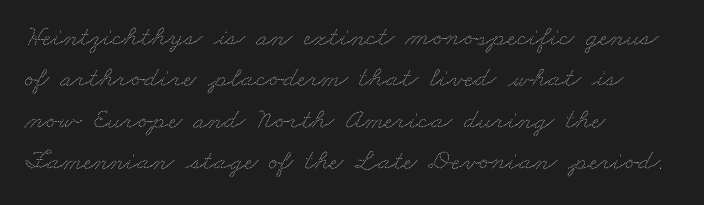
The image shows 29 px wide type; set left-aligned, normal line spacing (1.43x), normal letter spacing, not underlined; low stroke contrast and a small x-height.
